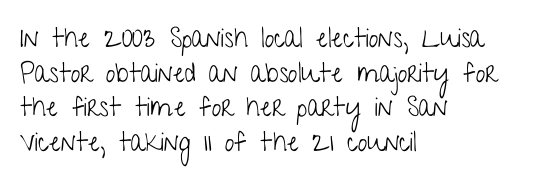
Q: Is the text bold? A: No.
Q: Is the text italic (slanted)? A: No, it is upright.
Q: Is the text underlined? A: No.
Q: How is the paragraph aligned? A: Left-aligned.
Q: Is the spacing between letters normal or unusually wide? A: Normal.
Q: Is the spacing between lines tight, normal or loose? A: Normal.
